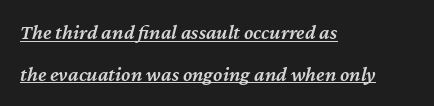
The image shows 21 px text type, italic (leaning right); set left-aligned, loose line spacing (1.98x), normal letter spacing, underlined.
